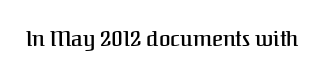
Typesetter's note: demi weight, one step under bold. The specimen omits any rule beneath the text block's lines. Is there any slant? The stems are plumb. Does extra space separate the letters? No, they use regular spacing.
